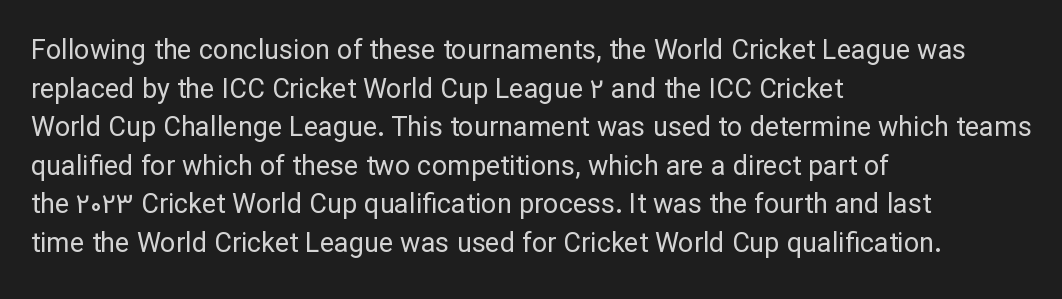
Stroke thickness stays within the range of a standard reading face or lighter. Notice how descenders clear the ascenders below comfortably — that's standard leading. There is no visible air inserted between adjacent glyphs. Casual observation: everything's shoved over to the left. The specimen omits any rule beneath the text block's lines. The letters stand straight up with perfectly vertical stems.
